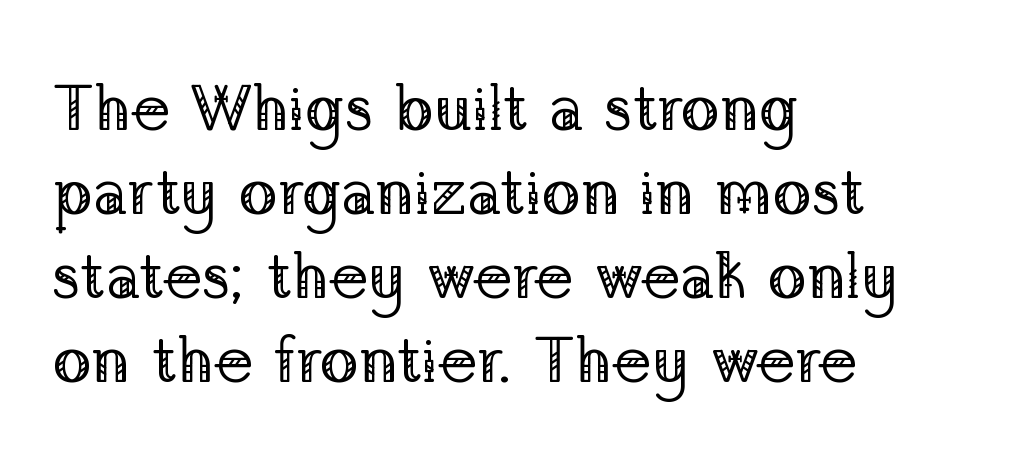
Left-aligned paragraph, ragged on the right. Heft: none added — not bold. Nobody drew a line under any word here. Are there feet on the stems? There are — it's a serif.
